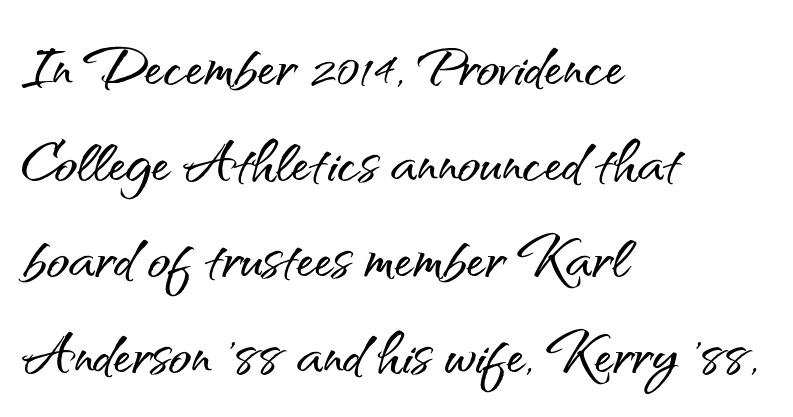
The image shows 75 px sans-serif type; set left-aligned, normal line spacing (1.28x), normal letter spacing, not underlined; medium stroke contrast and a small x-height.
